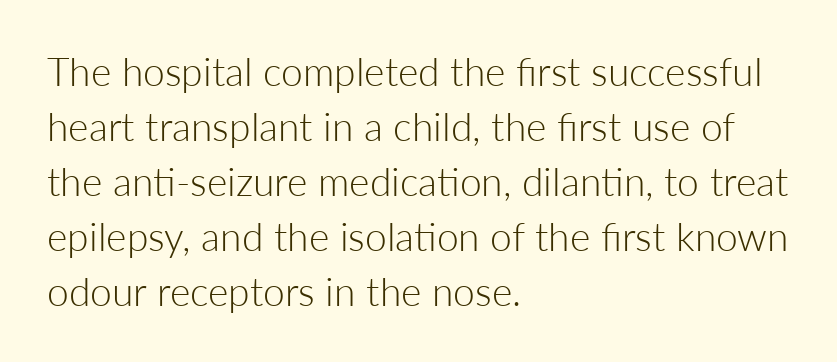
The image shows 39 px light sans-serif type, upright; set left-aligned, normal line spacing (1.41x), normal letter spacing, not underlined; low stroke contrast and a medium x-height.
